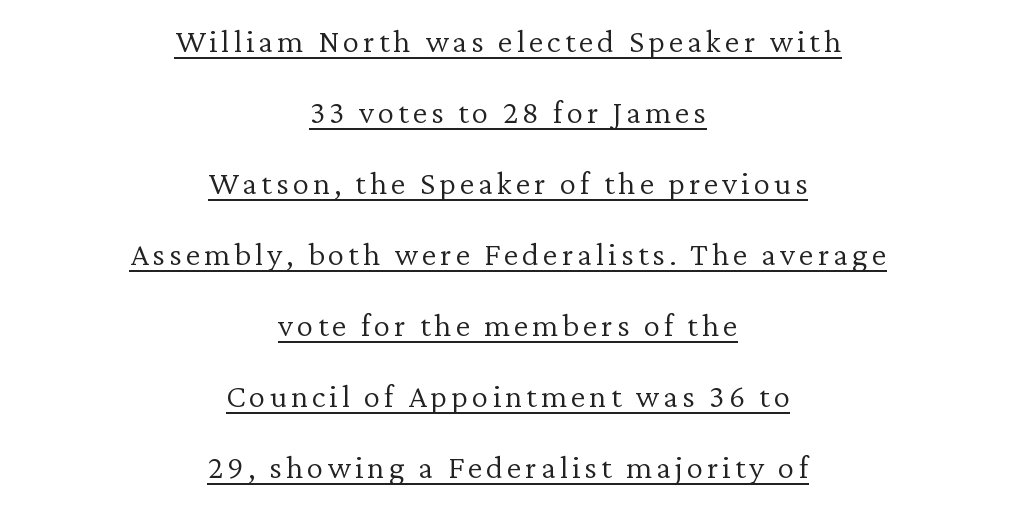
{"serif": "yes", "italic": "no", "bold": "no", "weight": "light", "width": "normal", "stroke_contrast": "low", "x_height": "medium", "monospaced": "no", "underline": "yes", "align": "center", "line_spacing": "loose", "line_spacing_ratio": 2.15, "glyph_px": 33}
